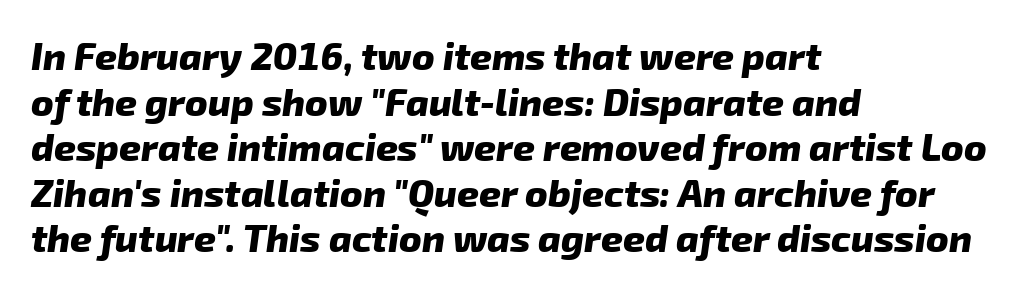
{"serif": "no", "bold": "yes", "weight": "heavy", "width": "normal", "stroke_contrast": "low", "x_height": "medium", "monospaced": "no", "underline": "no", "align": "left", "line_spacing_ratio": 1.2, "letter_spacing": "normal", "letter_spacing_em": 0.0, "glyph_px": 38}
